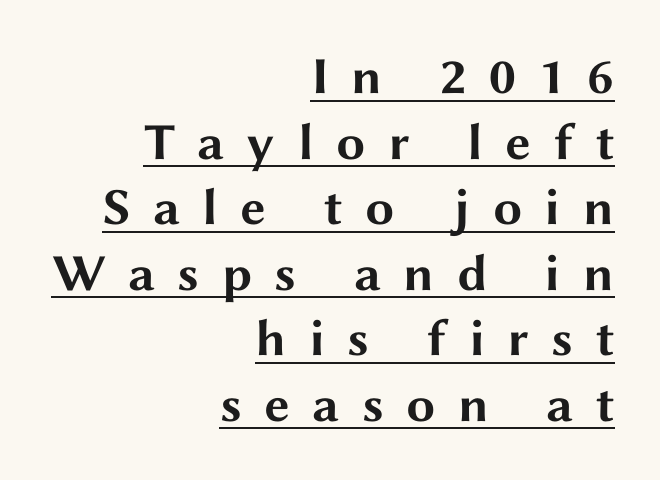
A typesetter would label this face a sans. Tall strokes in this sample are plumb rather than angled. These lines sit exactly where default settings would place them. Each letter keeps its own natural width here, so spacing adapts to shape. The specimen includes a rule beneath the text block's lines. The rendering uses a bold face; every stroke is thick and dark.
